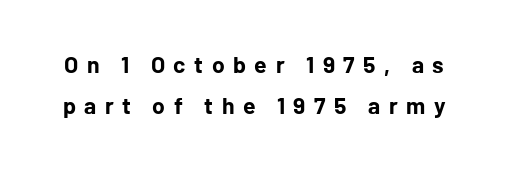
Display-style spreading of the glyphs; the letterfit is very open. No italicization has been applied; the sample stays upright. Weight check: bold — yes, fully. Descenders are the only things crossing below the line.
